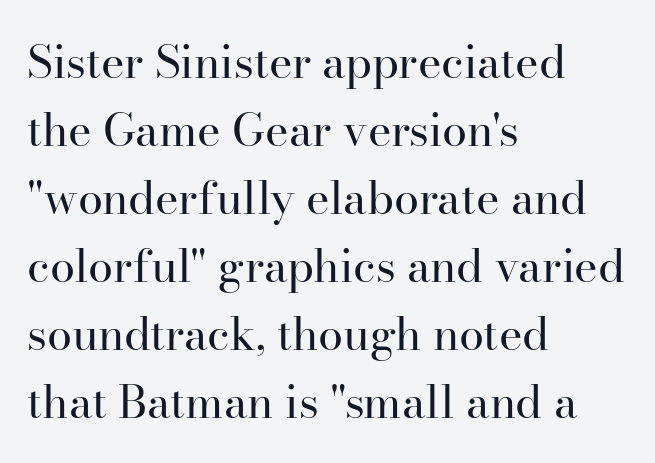
{"serif": "yes", "italic": "no", "bold": "no", "weight": "regular", "width": "normal", "stroke_contrast": "high", "x_height": "small", "monospaced": "no", "underline": "no", "align": "left", "line_spacing": "normal", "line_spacing_ratio": 1.51, "letter_spacing": "normal", "letter_spacing_em": 0.0, "glyph_px": 45}
